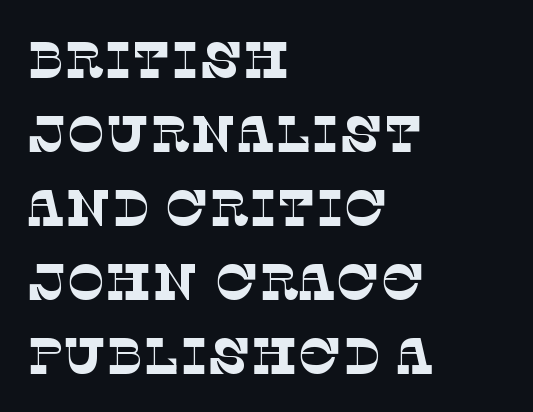
Regular leading. Each word holds together tightly as a unit, with standard inter-letter gaps. Stems here are at most as thick as an everyday book face. If you drew a ruler down the left edge, every line would touch it. Type style note: has serifs.
